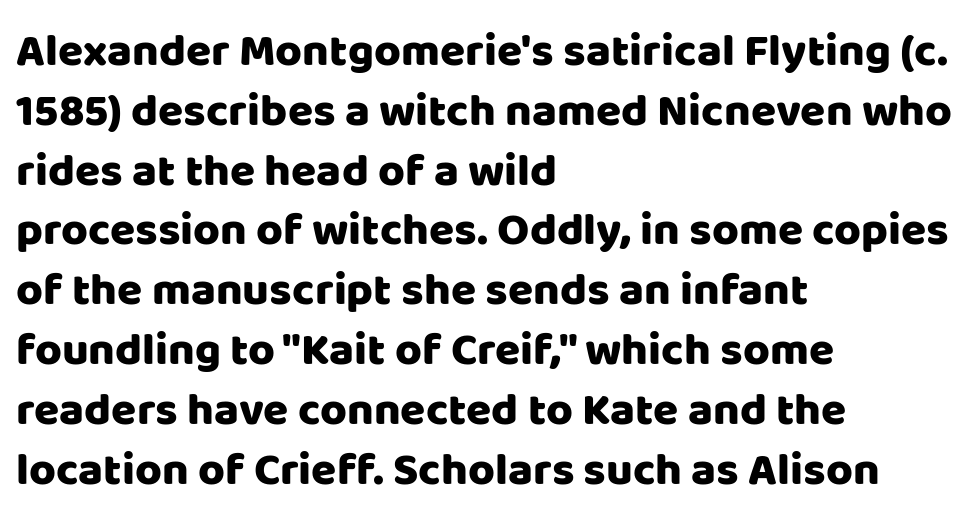
Descenders hang freely into open space. No extra tracking has been applied to these lines. Is there any slant? The stems are plumb. Is the block centered? No — it sits flush against the left margin. Quick note: interline space is typical. Nope, no serifs anywhere on these letters.
